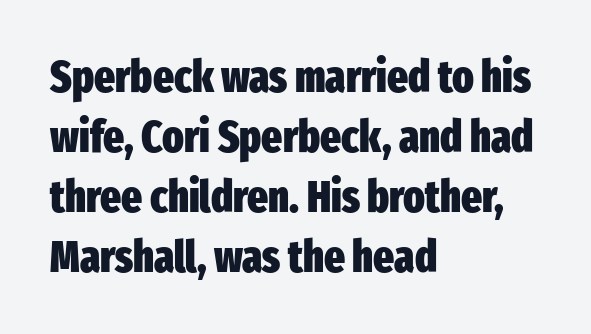
The image shows 44 px heavy, condensed sans-serif type, upright; set left-aligned, normal line spacing (1.36x), normal letter spacing, not underlined; low stroke contrast and a medium x-height.
